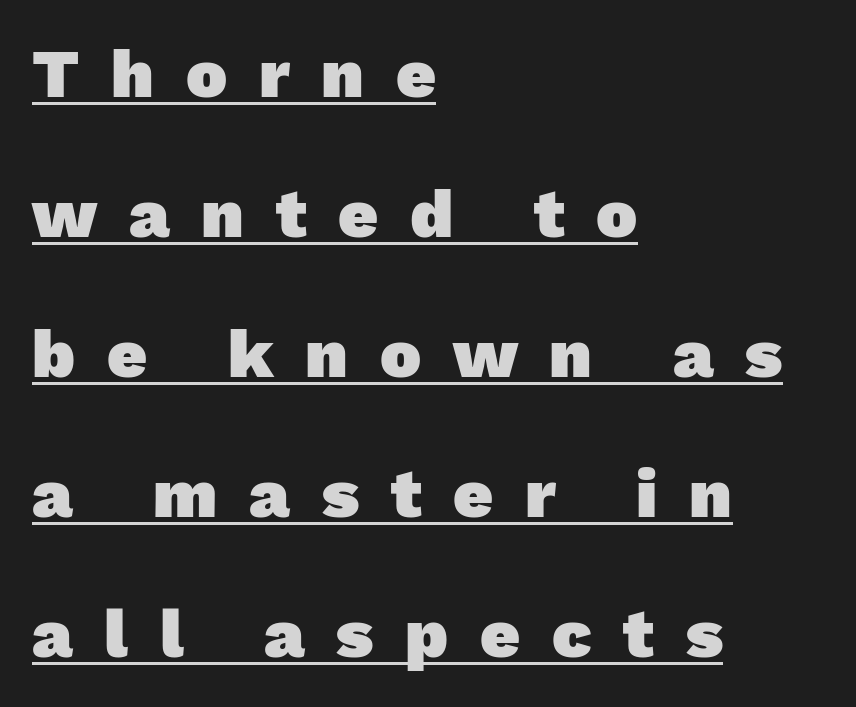
The image shows 69 px heavy sans-serif type; set left-aligned, loose line spacing (2.03x), unusually wide letter spacing (+0.46 em), underlined; low stroke contrast and a medium x-height.
